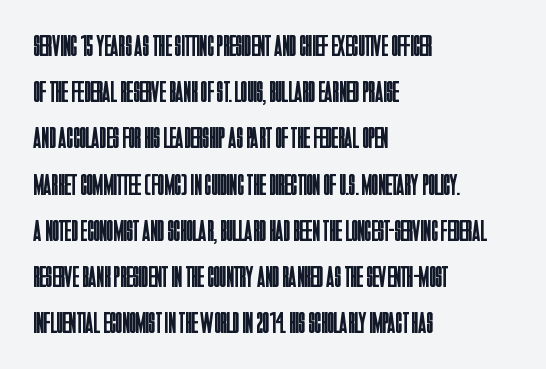
Q: Is the text bold? A: No.
Q: Is the text italic (slanted)? A: No, it is upright.
Q: Is the typeface a serif or a sans-serif typeface? A: Sans-serif.
Q: Is the text underlined? A: No.
Q: How is the paragraph aligned? A: Left-aligned.
Q: Is the spacing between letters normal or unusually wide? A: Normal.
Q: Is the spacing between lines tight, normal or loose? A: Normal.
Q: Width (condensed, normal, or wide)? A: Condensed.
Q: Stroke contrast? A: Low.
Q: x-height? A: Large.
Q: Monospaced? A: No.
